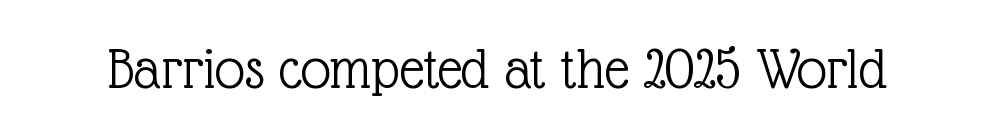
The image shows 60 px light serif type, upright; set normal letter spacing, not underlined; a medium x-height.
